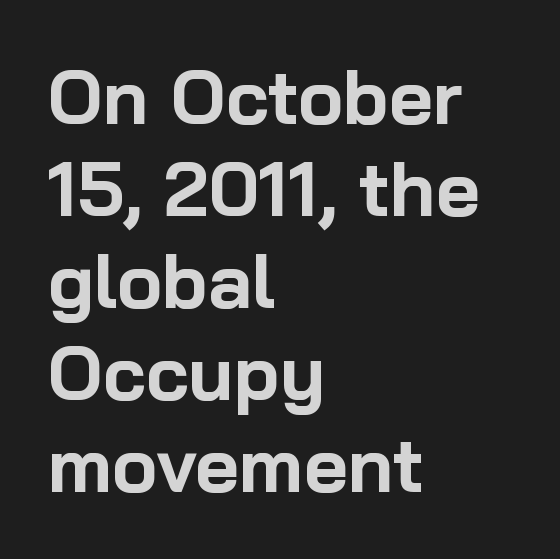
Does extra space separate the letters? No, they use regular spacing. I'd describe the lettering as bold — thick and assertive. The ragged edge is on the right, which tells us the setting is flush left. You can tell from the bare stems that sans-serif type was used. Italic? Not at all — the glyphs are vertical. Nobody drew a line under any word here.
